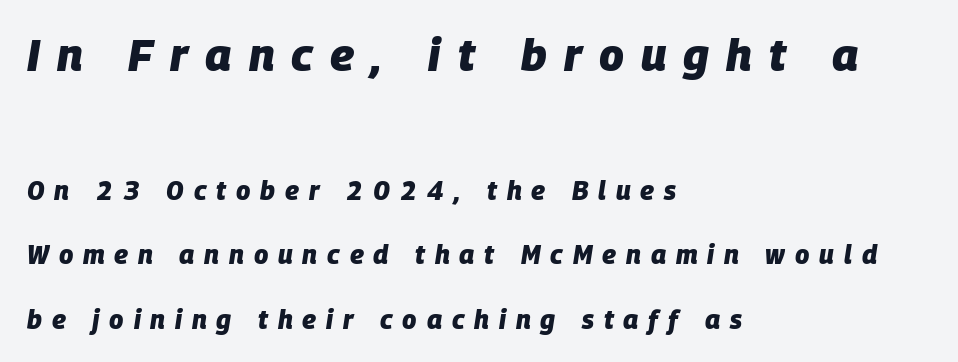
{"italic": "yes", "lean": "right", "slant_degrees": 9, "bold": "yes", "weight": "heavy", "width": "normal", "stroke_contrast": "low", "x_height": "large", "monospaced": "no", "underline": "no", "align": "left", "line_spacing": "loose", "line_spacing_ratio": 2.47, "letter_spacing": "wide", "letter_spacing_em": 0.38, "larger_block": "first", "size_ratio": 1.73, "glyph_px": 45}
